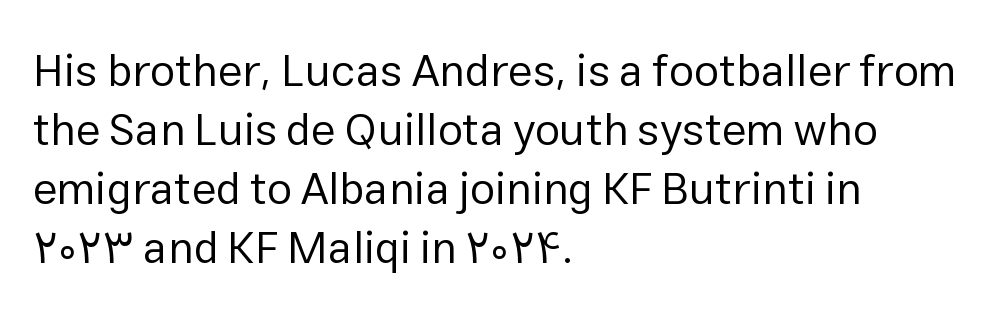
{"serif": "no", "italic": "no", "bold": "no", "weight": "regular", "width": "normal", "stroke_contrast": "low", "x_height": "medium", "monospaced": "no", "underline": "no", "align": "left", "line_spacing": "normal", "line_spacing_ratio": 1.31, "letter_spacing": "normal", "letter_spacing_em": 0.0, "glyph_px": 45}
